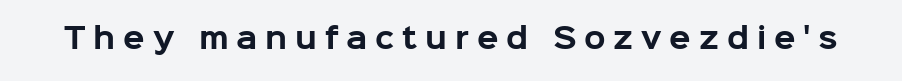
The image shows 28 px bold sans-serif type, upright; set unusually wide letter spacing (+0.28 em), not underlined; low stroke contrast and a medium x-height.
